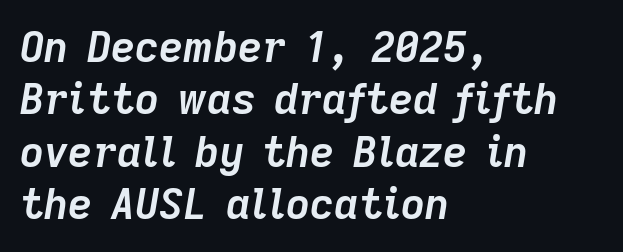
{"italic": "yes", "lean": "right", "slant_degrees": 9, "bold": "yes", "weight": "semibold", "width": "normal", "stroke_contrast": "low", "x_height": "medium", "monospaced": "no", "underline": "no", "align": "left", "line_spacing": "normal", "line_spacing_ratio": 1.25, "letter_spacing": "normal", "letter_spacing_em": 0.0, "glyph_px": 42}
